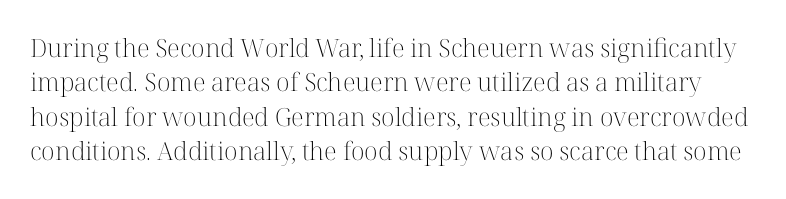
The image shows 25 px text type, upright; set normal line spacing (1.38x), normal letter spacing, not underlined.
